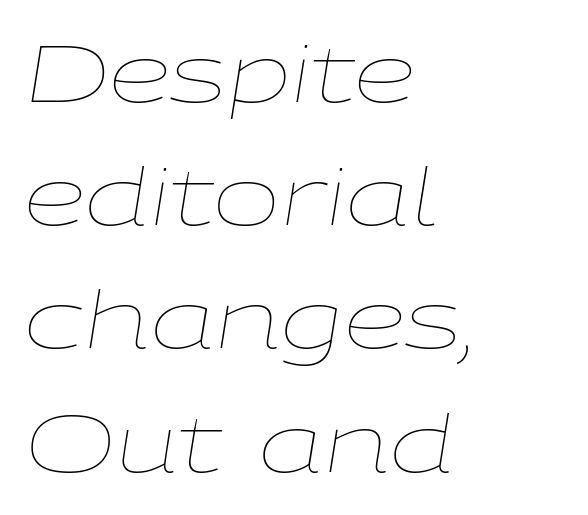
The image shows 80 px thin, wide type, italic (leaning right); set left-aligned, normal line spacing (1.54x), normal letter spacing, not underlined; low stroke contrast and a medium x-height.
